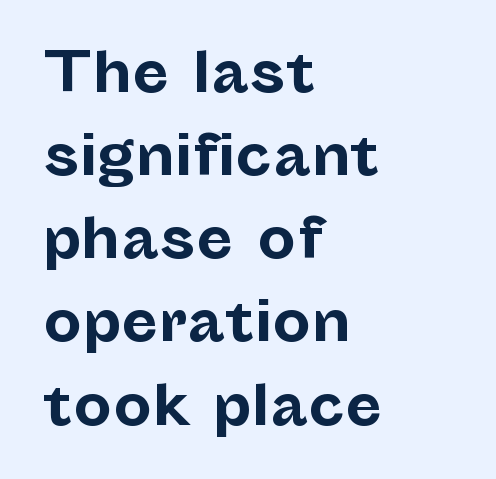
{"serif": "no", "italic": "no", "bold": "yes", "weight": "bold", "width": "normal", "stroke_contrast": "low", "x_height": "medium", "monospaced": "no", "underline": "no", "align": "left", "line_spacing": "normal", "line_spacing_ratio": 1.54, "letter_spacing": "normal", "letter_spacing_em": 0.0, "glyph_px": 54}
